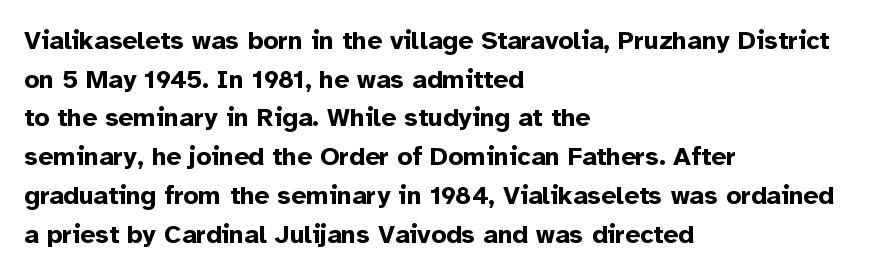
The image shows 26 px bold type, upright; set left-aligned, normal line spacing (1.49x), normal letter spacing, not underlined.
